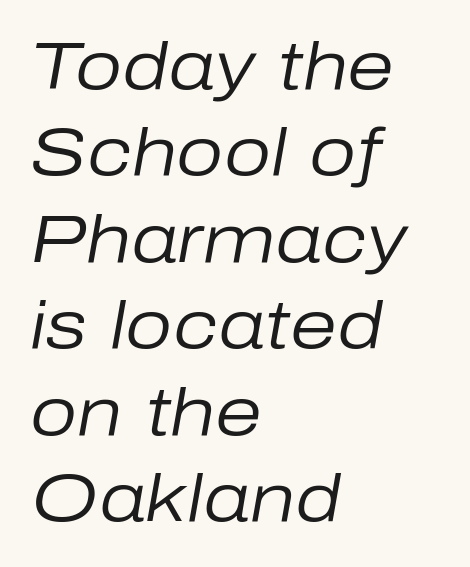
Italic? Definitely — the glyphs are oblique. This sample has the flowing, uneven cadence of proportional lettering. The line texture is even and compact thanks to regular tracking. The font sits on the lighter half of the weight spectrum, regular included. Honestly, the row spacing looks completely unremarkable.
